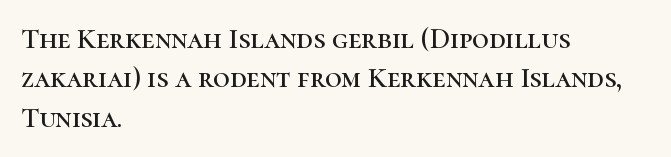
The characters display serif detailing at their extremities. Unmarked baselines from the first word to the last. Upright lettering throughout. Each new line begins a customary step beneath the previous one. Glyph-to-glyph distance matches everyday printed text. Proportional: the letters do not fall into vertical columns.
